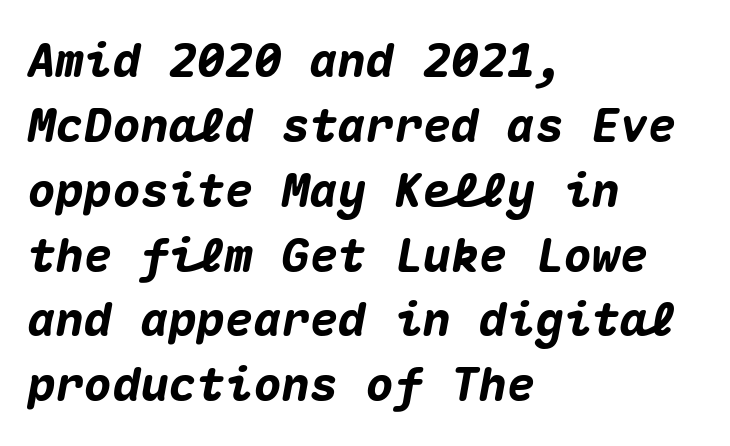
Q: Is the text bold? A: Yes.
Q: Is the text italic (slanted)? A: Yes, it leans right by about 10 degrees.
Q: Is the text underlined? A: No.
Q: How is the paragraph aligned? A: Left-aligned.
Q: Is the spacing between letters normal or unusually wide? A: Normal.
Q: Is the spacing between lines tight, normal or loose? A: Normal.
Q: Width (condensed, normal, or wide)? A: Normal.
Q: Stroke contrast? A: Medium.
Q: x-height? A: Medium.
Q: Monospaced? A: Yes.
